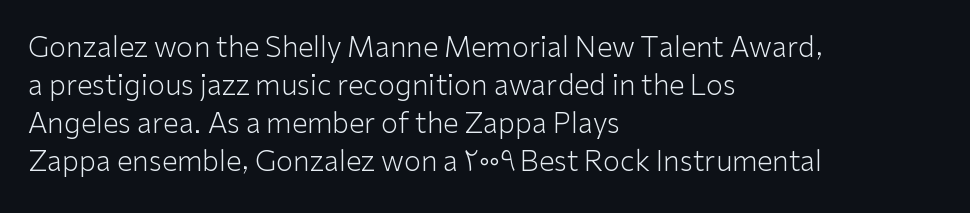
The type family on display is of the sans-serif kind. Stems here are at most as thick as an everyday book face. Which margin do the lines hug? The left one — the right edge is uneven. Looks like regular typesetting: each glyph gets only the width it needs. Reading down the column, the eye jumps a familiar distance to each next line. Observe the ordinary spacing: letters are neighbours, not strangers.
